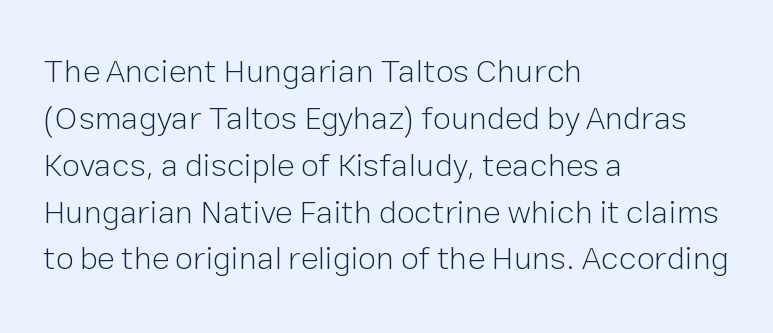
Q: Is the text bold? A: No.
Q: Is the text italic (slanted)? A: No, it is upright.
Q: Is the typeface a serif or a sans-serif typeface? A: Sans-serif.
Q: Is the text underlined? A: No.
Q: How is the paragraph aligned? A: Left-aligned.
Q: Is the spacing between letters normal or unusually wide? A: Normal.
Q: Is the spacing between lines tight, normal or loose? A: Normal.
Q: Width (condensed, normal, or wide)? A: Normal.
Q: Stroke contrast? A: Low.
Q: x-height? A: Medium.
Q: Monospaced? A: No.
